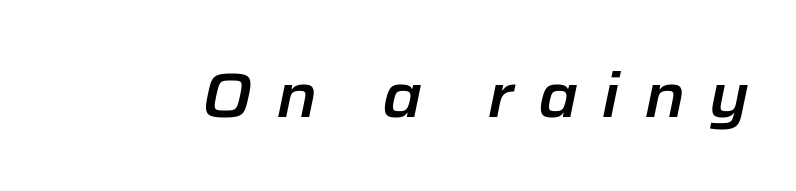
The image shows 61 px text type, italic (leaning right); set unusually wide letter spacing (+0.39 em), not underlined; low stroke contrast and a medium x-height.
